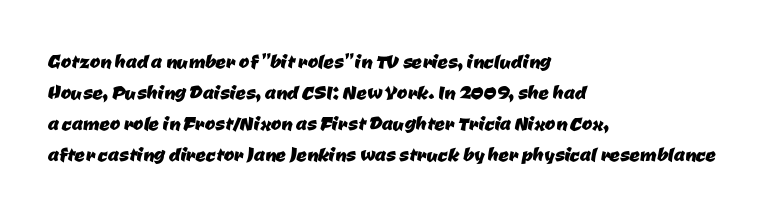
The space beneath each line is pristine and unruled. Compared with typical body copy, the letter spacing here is the same. One-word summary of the alignment: left.
